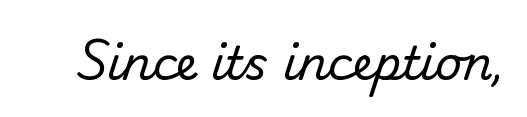
The image shows 46 px regular-weight sans-serif type; set normal letter spacing, not underlined; low stroke contrast and a small x-height.
